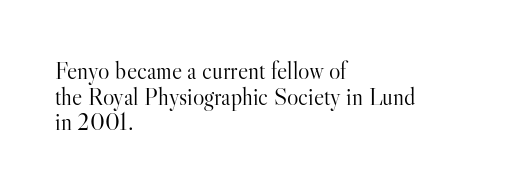
The image shows 24 px text type, upright; set left-aligned, tight line spacing (1.07x), normal letter spacing, not underlined.
